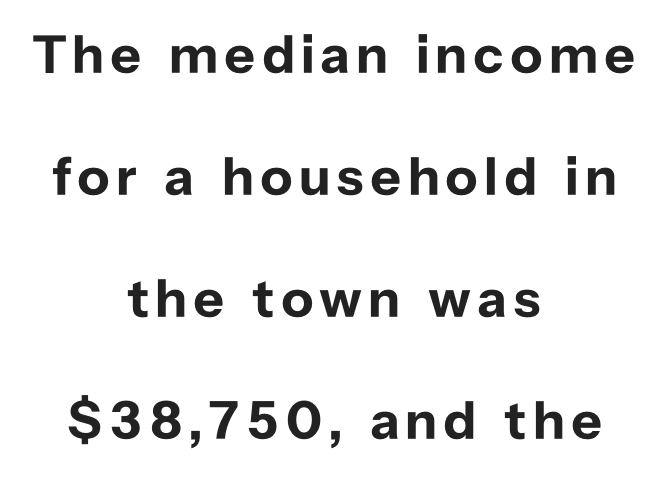
The image shows 54 px bold sans-serif type, upright; set centered, loose line spacing (2.26x), not underlined; low stroke contrast and a medium x-height.
